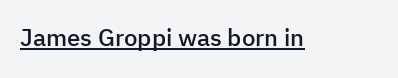
{"italic": "no", "bold": "semi", "underline": "yes", "letter_spacing": "normal", "letter_spacing_em": 0.0, "glyph_px": 24}
